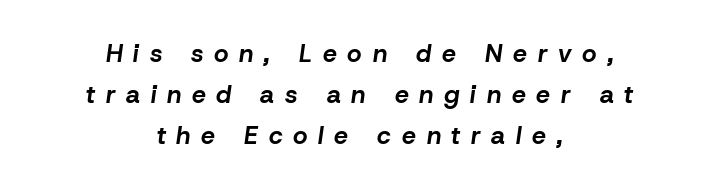
The image shows 25 px bold type, italic (leaning right); set centered, normal line spacing (1.64x), unusually wide letter spacing (+0.43 em), not underlined.
